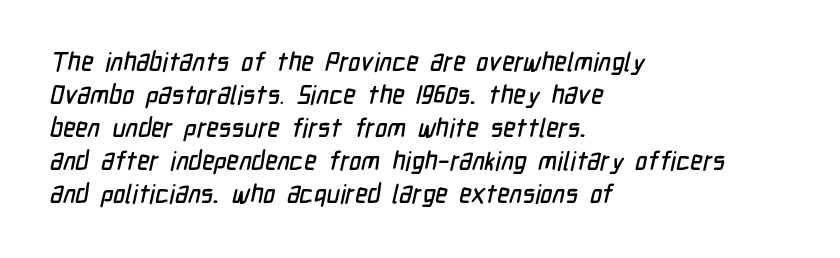
{"underline": "no", "align": "left", "line_spacing": "normal", "line_spacing_ratio": 1.27, "letter_spacing": "normal", "letter_spacing_em": 0.0, "glyph_px": 26}
